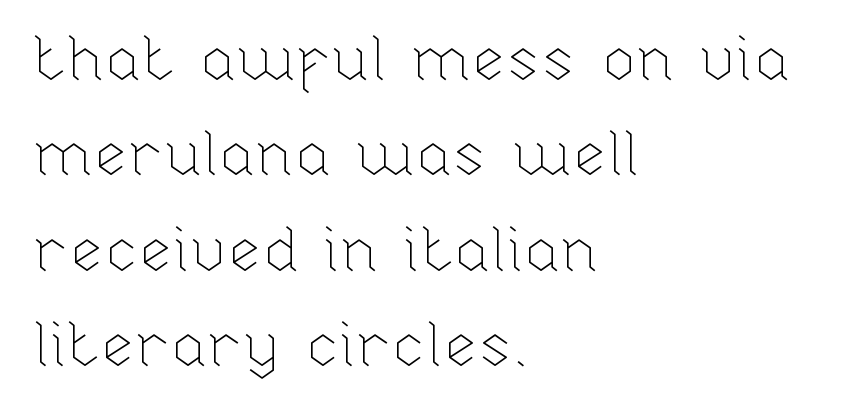
Q: Is the text bold? A: No.
Q: Is the text italic (slanted)? A: No, it is upright.
Q: Is the text underlined? A: No.
Q: How is the paragraph aligned? A: Left-aligned.
Q: Is the spacing between letters normal or unusually wide? A: Normal.
Q: Is the spacing between lines tight, normal or loose? A: Normal.
Q: Width (condensed, normal, or wide)? A: Normal.
Q: Stroke contrast? A: Low.
Q: x-height? A: Medium.
Q: Monospaced? A: No.
